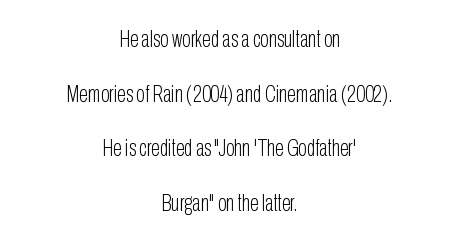
Q: Is the text bold? A: No.
Q: Is the text italic (slanted)? A: No, it is upright.
Q: Is the text underlined? A: No.
Q: How is the paragraph aligned? A: Centered.
Q: Is the spacing between letters normal or unusually wide? A: Normal.
Q: Is the spacing between lines tight, normal or loose? A: Loose.
